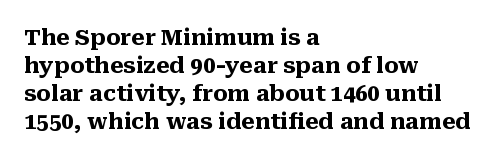
Q: Is the text bold? A: Yes.
Q: Is the text italic (slanted)? A: No, it is upright.
Q: Is the text underlined? A: No.
Q: How is the paragraph aligned? A: Left-aligned.
Q: Is the spacing between letters normal or unusually wide? A: Normal.
Q: Is the spacing between lines tight, normal or loose? A: Normal.
